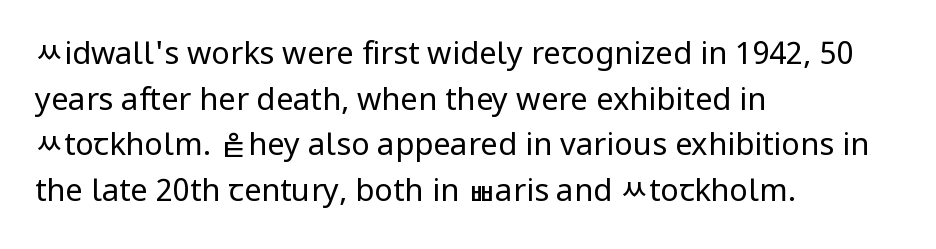
The lines sit at an ordinary, default distance from one another. Typographically, this falls in the sans-serif category. On a weight scale, this lands at 450 or below. Glyph-to-glyph distance matches everyday printed text. Beneath every word, the page is bare. Varying glyph widths throughout — classic text-font behaviour.
